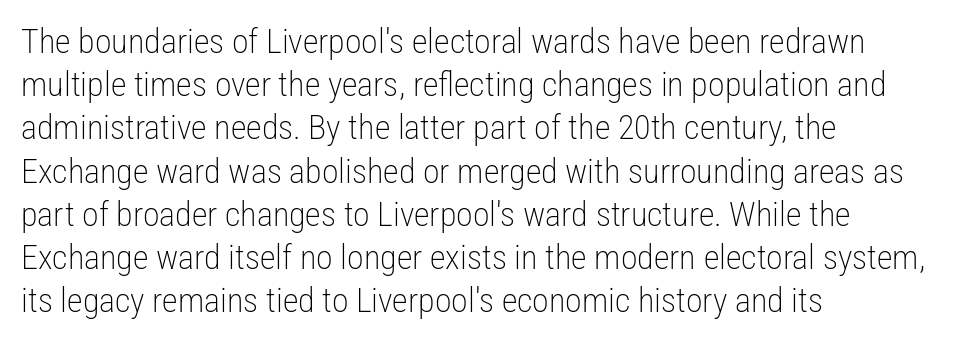
Q: Is the text bold? A: No.
Q: Is the text italic (slanted)? A: No, it is upright.
Q: Is the typeface a serif or a sans-serif typeface? A: Sans-serif.
Q: Is the text underlined? A: No.
Q: How is the paragraph aligned? A: Left-aligned.
Q: Is the spacing between letters normal or unusually wide? A: Normal.
Q: Is the spacing between lines tight, normal or loose? A: Normal.
Q: Width (condensed, normal, or wide)? A: Condensed.
Q: Stroke contrast? A: Low.
Q: x-height? A: Medium.
Q: Monospaced? A: No.
